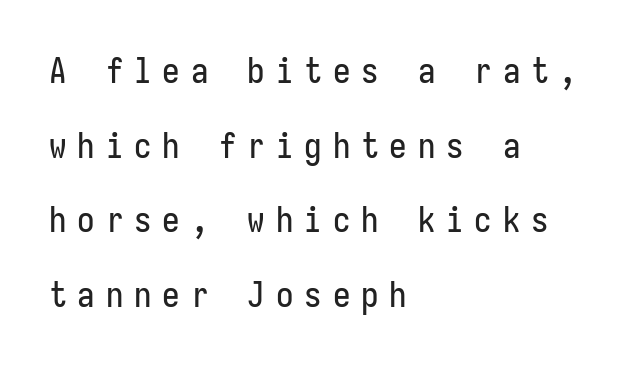
The image shows 35 px condensed sans-serif type, upright, monospaced; set left-aligned, loose line spacing (2.13x), unusually wide letter spacing (+0.31 em), not underlined; low stroke contrast and a medium x-height.
